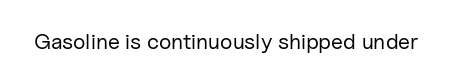
Q: Is the text bold? A: No.
Q: Is the text italic (slanted)? A: No, it is upright.
Q: Is the text underlined? A: No.
Q: Is the spacing between letters normal or unusually wide? A: Normal.
